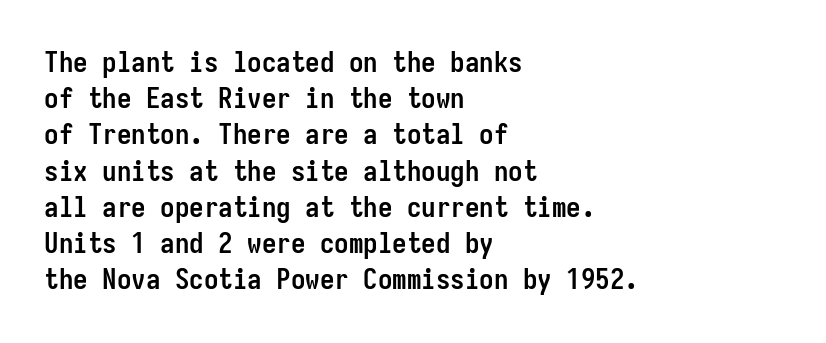
Standard letterfit; no display-style spreading of the glyphs. The passage is arranged the way most books set body copy — flush left. Nope, no serifs anywhere on these letters. Looks like terminal output: every glyph gets an equal slot. Is there any slant? The stems are plumb.
